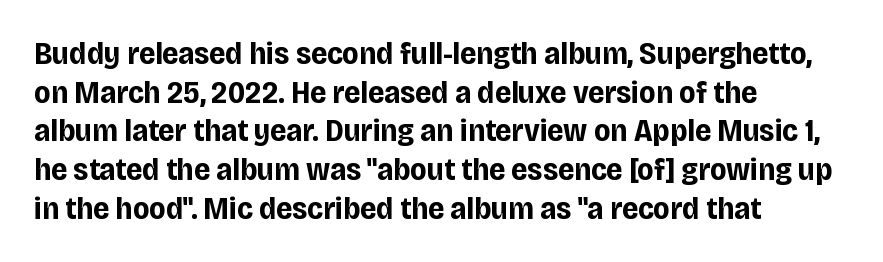
Serifs: no, the terminals of the letterforms are clean. No italicization has been applied; the sample stays upright. The letters advance in unequal steps, a hallmark of proportional type. This rendering leaves character spacing at its baseline value. Where is the straight margin? On the left.
